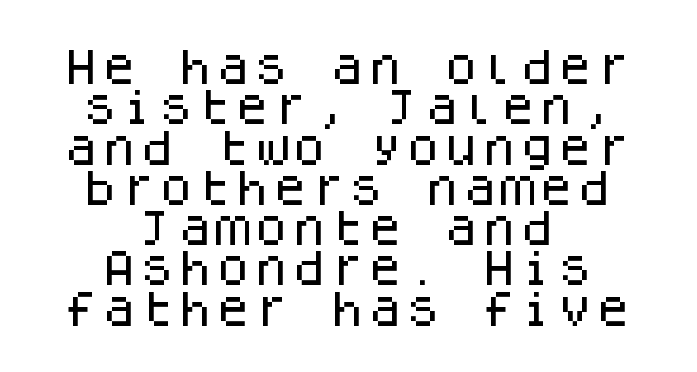
Q: Is the text italic (slanted)? A: No, it is upright.
Q: Is the typeface a serif or a sans-serif typeface? A: Sans-serif.
Q: Is the text underlined? A: No.
Q: How is the paragraph aligned? A: Centered.
Q: Is the spacing between letters normal or unusually wide? A: Normal.
Q: Is the spacing between lines tight, normal or loose? A: Tight.
Q: Width (condensed, normal, or wide)? A: Normal.
Q: Stroke contrast? A: Low.
Q: x-height? A: Large.
Q: Monospaced? A: Yes.
